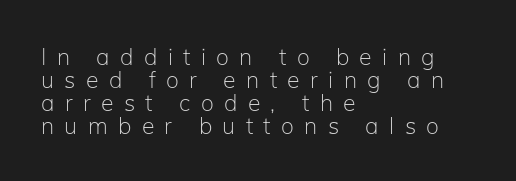
{"italic": "no", "bold": "no", "underline": "no", "align": "left", "line_spacing": "tight", "line_spacing_ratio": 1.0, "letter_spacing": "wide", "letter_spacing_em": 0.45, "glyph_px": 23}
